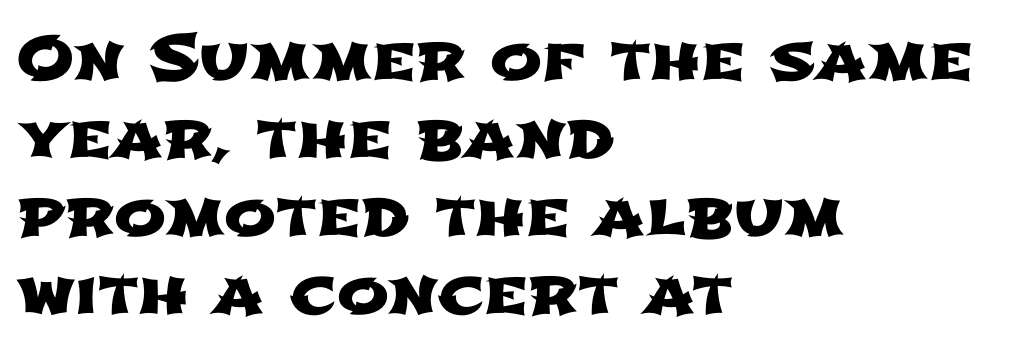
The image shows 62 px wide sans-serif type; set left-aligned, normal line spacing (1.26x), normal letter spacing, not underlined; low stroke contrast and a medium x-height.
